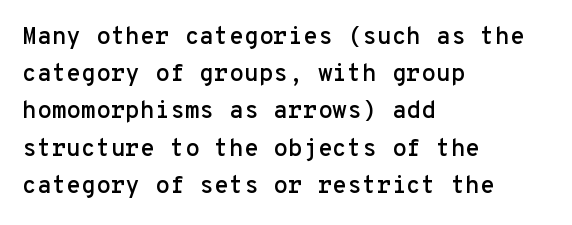
The image shows 24 px text type, upright; set left-aligned, normal line spacing (1.55x), normal letter spacing, not underlined.
